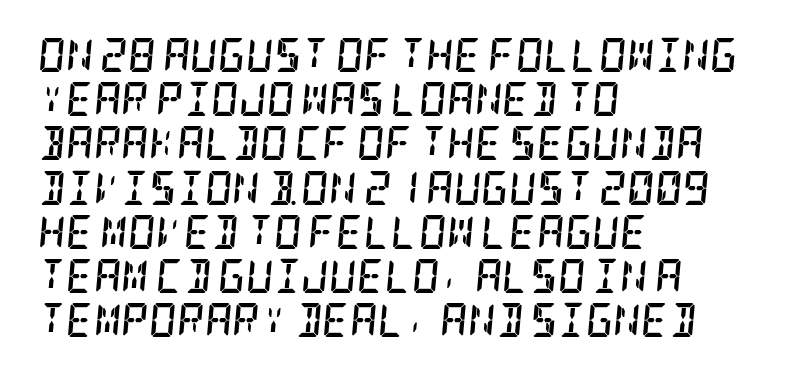
Q: Is the text bold? A: Yes.
Q: Is the text italic (slanted)? A: Yes, it leans right by about 5 degrees.
Q: Is the typeface a serif or a sans-serif typeface? A: Serif.
Q: Is the text underlined? A: No.
Q: How is the paragraph aligned? A: Left-aligned.
Q: Is the spacing between letters normal or unusually wide? A: Normal.
Q: Is the spacing between lines tight, normal or loose? A: Normal.
Q: Width (condensed, normal, or wide)? A: Condensed.
Q: Stroke contrast? A: Low.
Q: x-height? A: Large.
